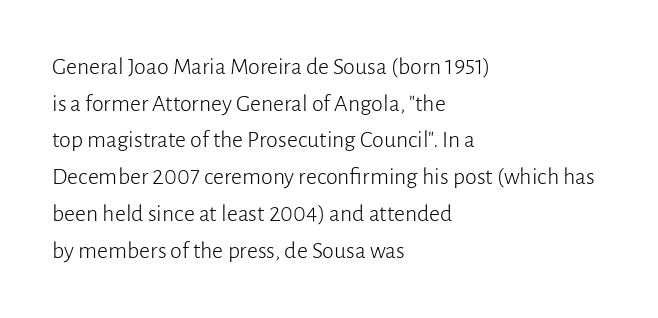
Standard letterfit; no display-style spreading of the glyphs. No chunkiness to these letters — they're not bold. This is roman type, the default non-slanted kind. Does the copy run flush right? No — it runs flush left.
